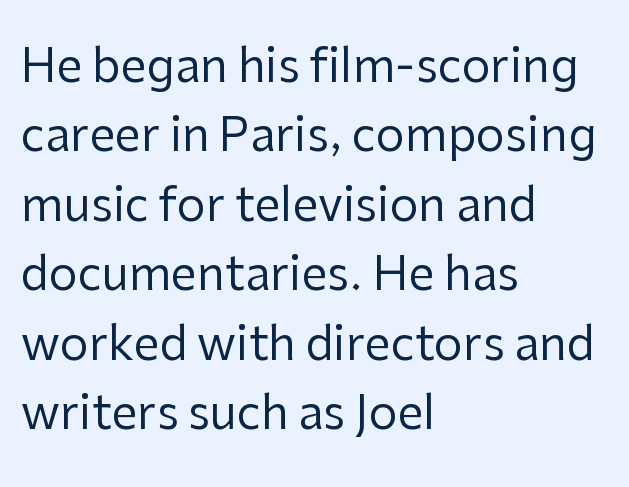
Unlike a traditional serif, this face leaves its strokes unadorned. A typesetter would call this leading conventional body-copy spacing. This sample has the flowing, uneven cadence of proportional lettering. The tracking reads as untouched default to a designer's eye. Letters rest on an invisible, unmarked baseline.
